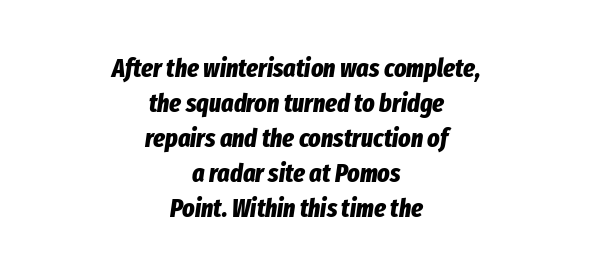
When letters slant like this, we call the style italic. The rendering uses a bold face; every stroke is thick and dark. You could call the tracking neutral — neither tight nor loose. The passage shown stacks its lines at a standard gap. The rendering positions every line midway between the sides. The strip under each line holds only bare page.
